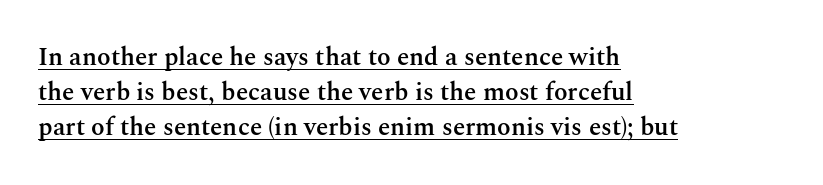
Every stem runs plumb, perpendicular to the baseline. There is no visible air inserted between adjacent glyphs. Line beginnings align vertically; line endings do not. The space between consecutive lines is moderate.
